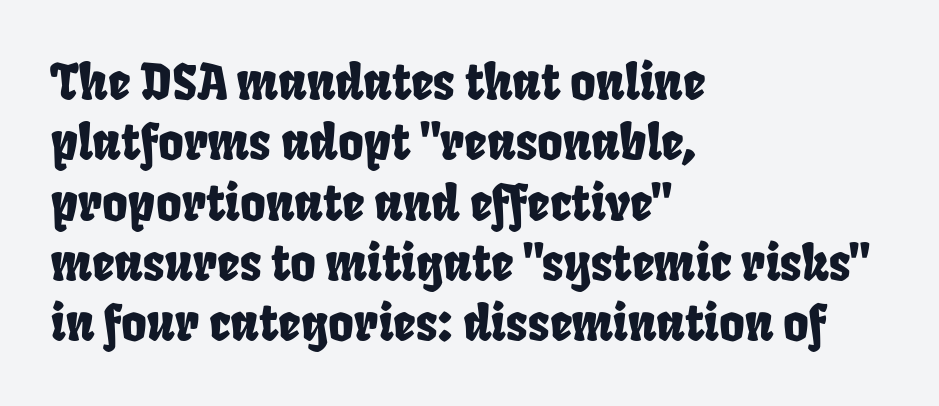
Line beginnings align vertically; line endings do not. Regarding serifs, this sample does without them. Only glyphs here, with clear space below each row. Here the glyphs are tracked normally, forming tight word shapes.
